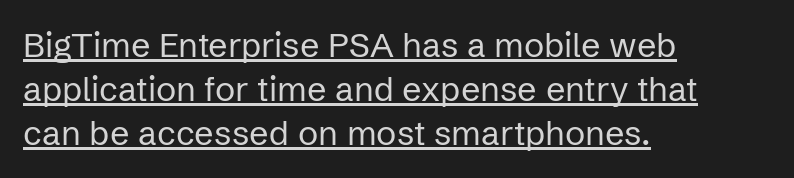
{"serif": "no", "italic": "no", "bold": "no", "weight": "regular", "width": "normal", "stroke_contrast": "low", "x_height": "medium", "monospaced": "no", "underline": "yes", "align": "left", "line_spacing": "normal", "line_spacing_ratio": 1.3, "letter_spacing": "normal", "letter_spacing_em": 0.0, "glyph_px": 34}
